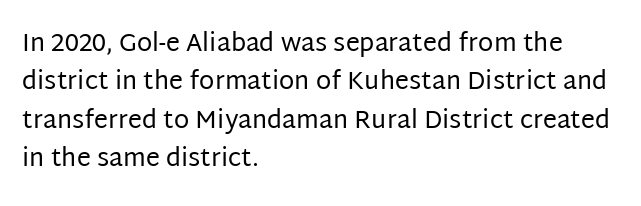
Q: Is the text bold? A: No.
Q: Is the text italic (slanted)? A: No, it is upright.
Q: Is the text underlined? A: No.
Q: How is the paragraph aligned? A: Left-aligned.
Q: Is the spacing between letters normal or unusually wide? A: Normal.
Q: Is the spacing between lines tight, normal or loose? A: Normal.
